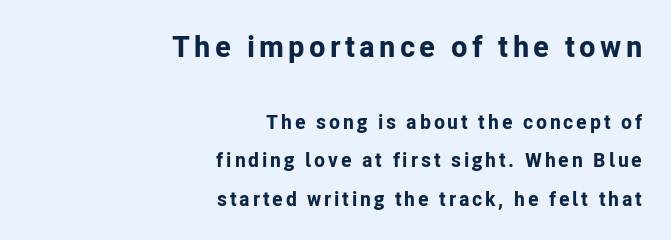
Does the type have serifs? No, each stem ends abruptly. The passage shown is emphatically bold. If you drew a line through each stem, it would be perfectly vertical. Note: larger setting up top, smaller setting below.
